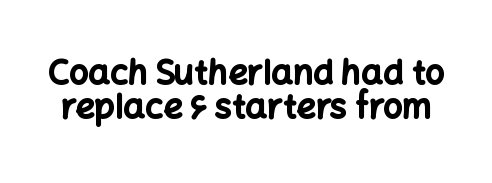
As a designer I'd log this as weight 700, bold. The foot of each line stays bare and open. The typeface chosen for these lines omits serifs. Observe the ordinary spacing: letters are neighbours, not strangers.
